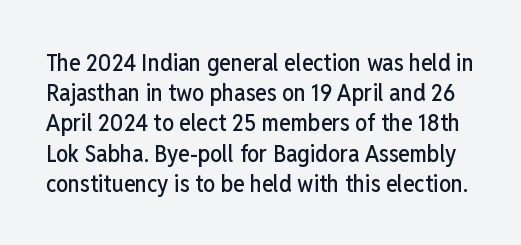
Unlike italic type, these characters show no tilt at all. This sample keeps an unexceptional amount of space between lines. Words float on clear page, feet unadorned. Spacing between characters is what you'd get straight out of the box.
